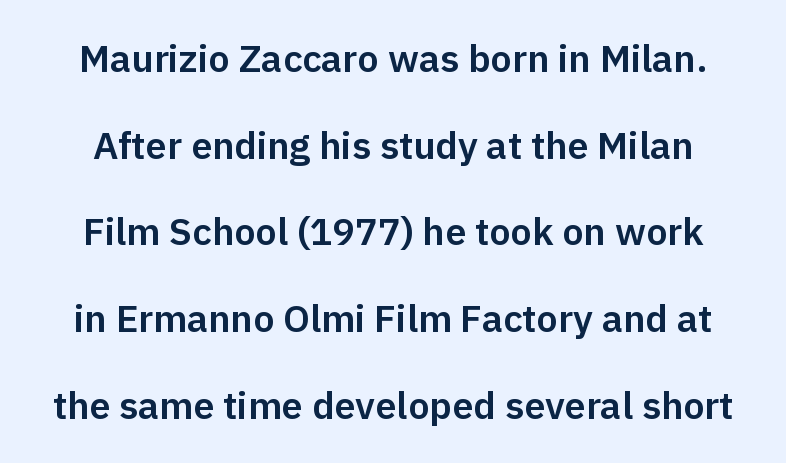
Q: Is the text italic (slanted)? A: No, it is upright.
Q: Is the typeface a serif or a sans-serif typeface? A: Sans-serif.
Q: Is the text underlined? A: No.
Q: Is the spacing between letters normal or unusually wide? A: Normal.
Q: Is the spacing between lines tight, normal or loose? A: Loose.
Q: Width (condensed, normal, or wide)? A: Normal.
Q: Stroke contrast? A: Low.
Q: x-height? A: Medium.
Q: Monospaced? A: No.
